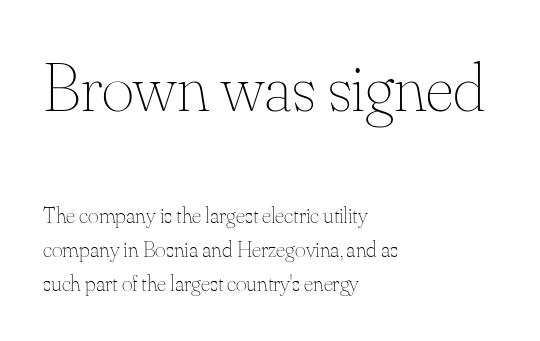
Q: Is the text bold? A: No.
Q: Is the text italic (slanted)? A: No, it is upright.
Q: Is the text underlined? A: No.
Q: How is the paragraph aligned? A: Left-aligned.
Q: Is the spacing between letters normal or unusually wide? A: Normal.
Q: Is the spacing between lines tight, normal or loose? A: Normal.
Q: Which block of text is set in a larger size, the first (top) or the second (bottom)? A: The first (top) one.
Q: Width (condensed, normal, or wide)? A: Normal.
Q: Stroke contrast? A: Medium.
Q: x-height? A: Small.
Q: Monospaced? A: No.
